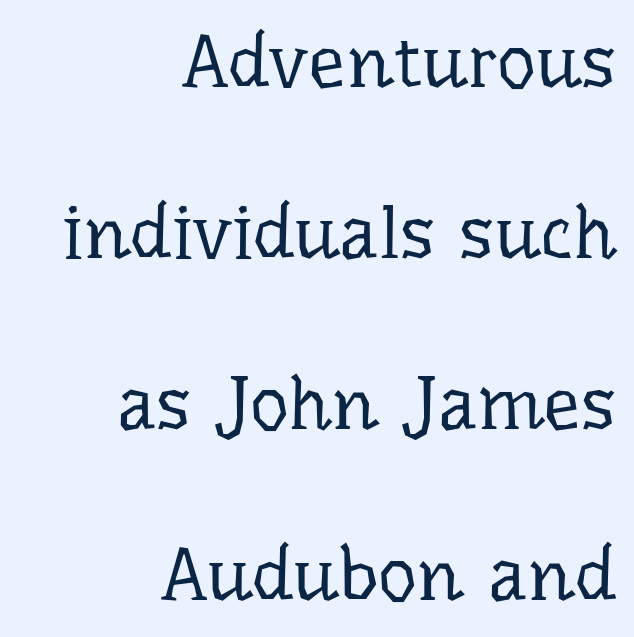
Successive baselines arrive slowly, with a big drop between each. The passage shown is not bold in any degree. The gap between lines stays unmarked. The setting favours the right margin, as signatures and pull-quotes sometimes do.
